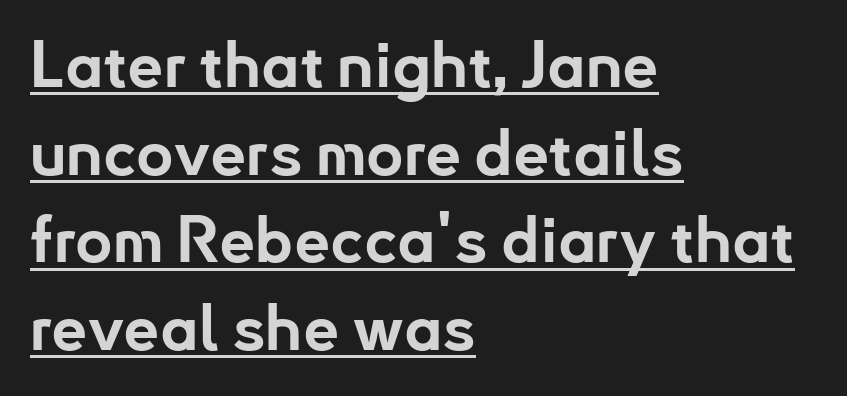
{"serif": "no", "italic": "no", "bold": "yes", "weight": "bold", "width": "normal", "stroke_contrast": "low", "x_height": "small", "monospaced": "no", "underline": "yes", "align": "left", "line_spacing": "normal", "line_spacing_ratio": 1.37, "letter_spacing": "normal", "letter_spacing_em": 0.0, "glyph_px": 64}
